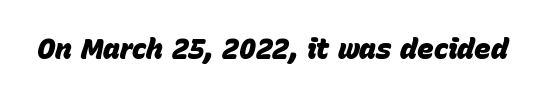
The image shows 28 px heavy type, italic (leaning right); set normal letter spacing, not underlined; low stroke contrast and a large x-height.
